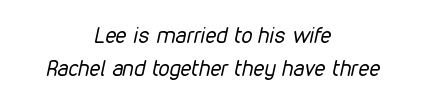
The image shows 22 px text type, italic (leaning right); set centered, normal line spacing (1.48x), normal letter spacing, not underlined.
